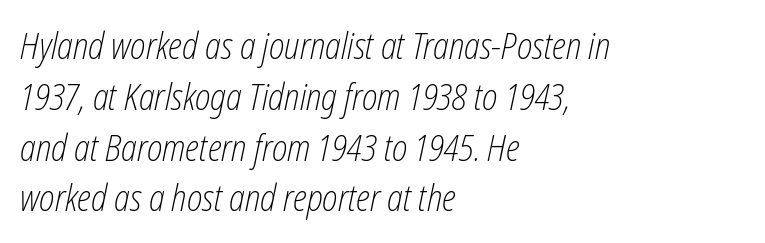
The image shows 36 px light, condensed type, italic (leaning right); set left-aligned, normal line spacing (1.41x), normal letter spacing, not underlined; low stroke contrast and a medium x-height.
